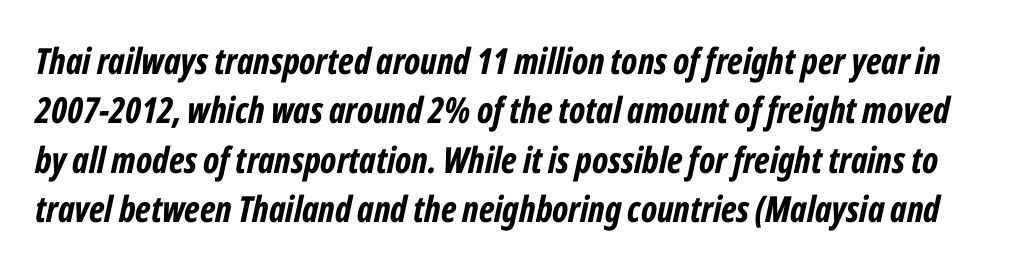
{"italic": "yes", "lean": "right", "slant_degrees": 12, "bold": "yes", "weight": "bold", "width": "condensed", "stroke_contrast": "low", "x_height": "medium", "monospaced": "no", "underline": "no", "line_spacing": "normal", "line_spacing_ratio": 1.37, "letter_spacing": "normal", "letter_spacing_em": 0.0, "glyph_px": 36}
